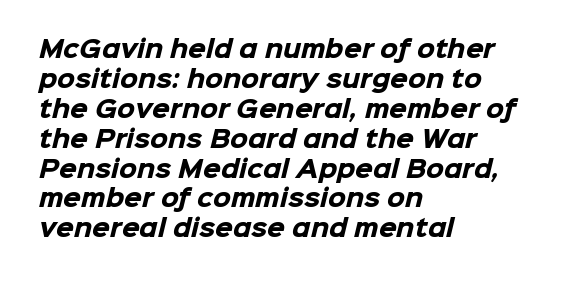
{"bold": "yes", "underline": "no", "align": "left", "line_spacing": "normal", "line_spacing_ratio": 1.3, "letter_spacing": "normal", "letter_spacing_em": 0.0, "glyph_px": 23}
